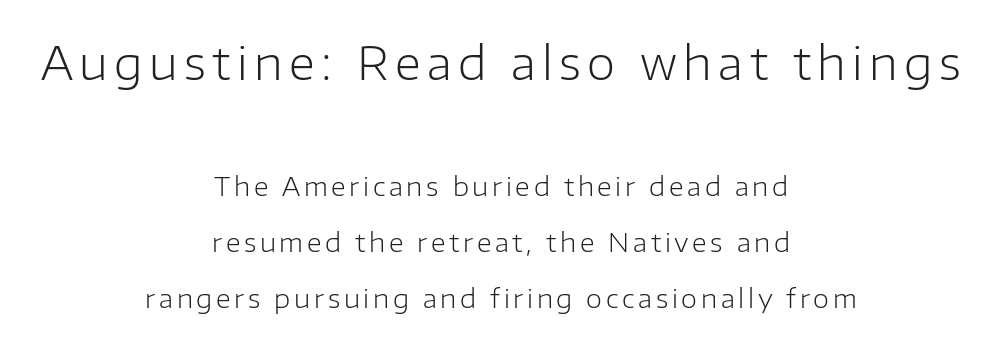
The image shows 46 px light sans-serif type, upright; set centered, loose line spacing (2.17x), not underlined; the first (top) block is 1.77x larger; low stroke contrast and a medium x-height.
